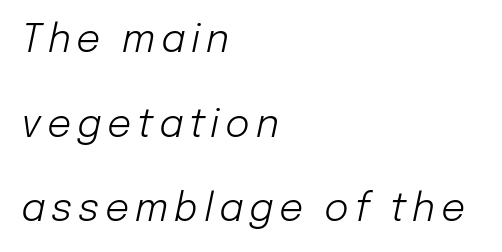
Q: Is the text bold? A: No.
Q: Is the text italic (slanted)? A: Yes, it leans right by about 12 degrees.
Q: Is the text underlined? A: No.
Q: How is the paragraph aligned? A: Left-aligned.
Q: Is the spacing between lines tight, normal or loose? A: Loose.
Q: Width (condensed, normal, or wide)? A: Normal.
Q: Stroke contrast? A: Low.
Q: x-height? A: Medium.
Q: Monospaced? A: No.
